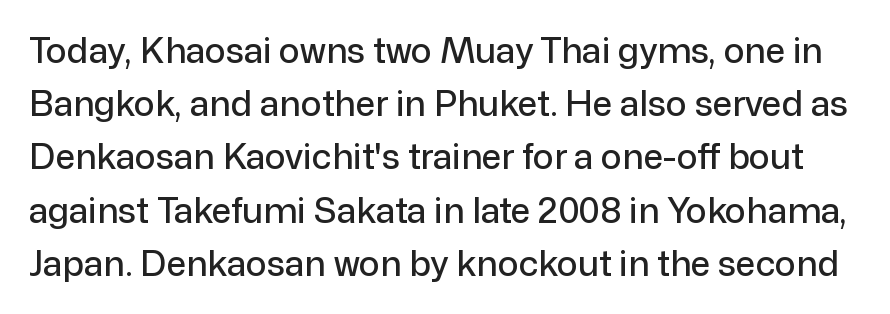
{"serif": "no", "italic": "no", "width": "normal", "stroke_contrast": "low", "x_height": "medium", "monospaced": "no", "underline": "no", "line_spacing": "normal", "line_spacing_ratio": 1.52, "letter_spacing": "normal", "letter_spacing_em": 0.0, "glyph_px": 35}
